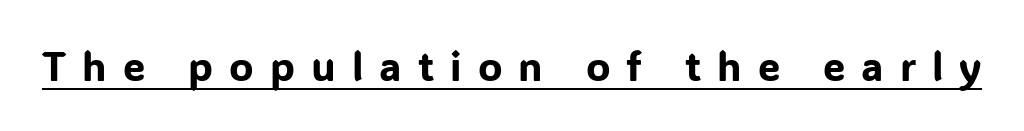
Q: Is the text italic (slanted)? A: No, it is upright.
Q: Is the typeface a serif or a sans-serif typeface? A: Sans-serif.
Q: Is the text underlined? A: Yes.
Q: Is the spacing between letters normal or unusually wide? A: Unusually wide.
Q: Width (condensed, normal, or wide)? A: Normal.
Q: Stroke contrast? A: Low.
Q: x-height? A: Medium.
Q: Monospaced? A: No.
